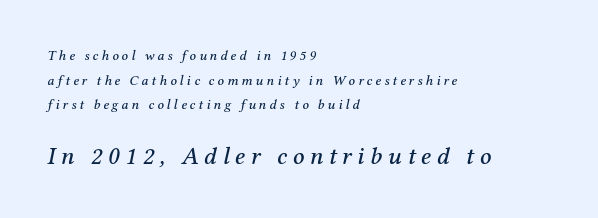
{"italic": "yes", "lean": "right", "slant_degrees": 12, "underline": "no", "align": "left", "line_spacing_ratio": 1.76, "letter_spacing": "wide", "letter_spacing_em": 0.22, "larger_block": "second", "size_ratio": 1.79, "glyph_px": 25}
